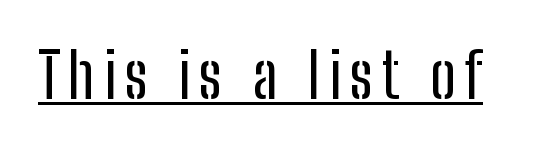
{"serif": "no", "italic": "no", "width": "condensed", "stroke_contrast": "low", "x_height": "medium", "monospaced": "no", "underline": "yes", "glyph_px": 62}
